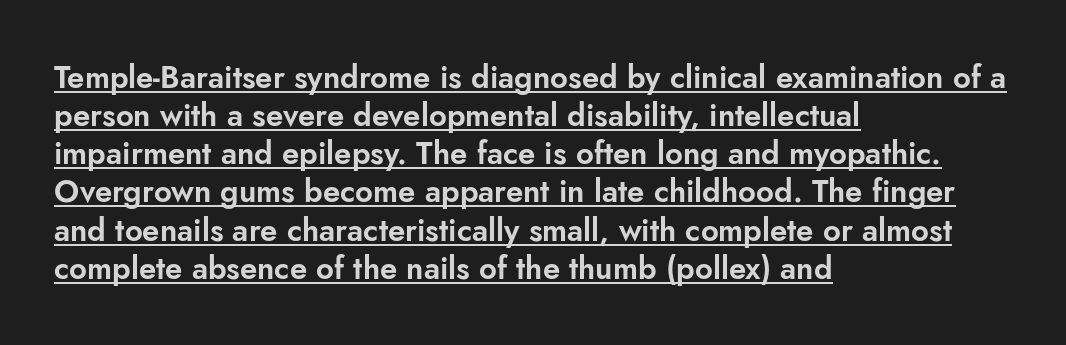
The image shows 31 px sans-serif type, upright; set left-aligned, line spacing 1.23x, normal letter spacing, underlined; low stroke contrast and a small x-height.
